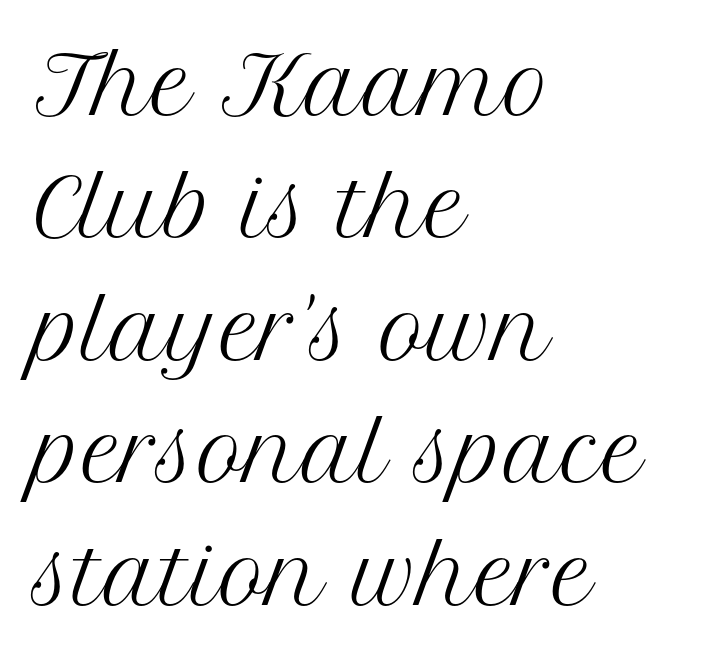
{"serif": "yes", "bold": "no", "weight": "regular", "width": "normal", "stroke_contrast": "medium", "x_height": "medium", "monospaced": "no", "underline": "no", "align": "left", "line_spacing": "normal", "line_spacing_ratio": 1.55, "letter_spacing": "normal", "letter_spacing_em": 0.0, "glyph_px": 79}
